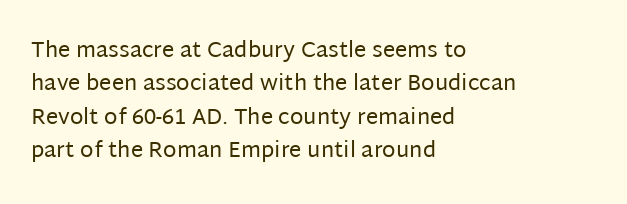
Summary of vertical rhythm: regular, with standard interline spacing. No extra ink here — the face is not bold. Quick note: not italic, upright. Horizontal alignment here is leftward, the default for most running prose.
